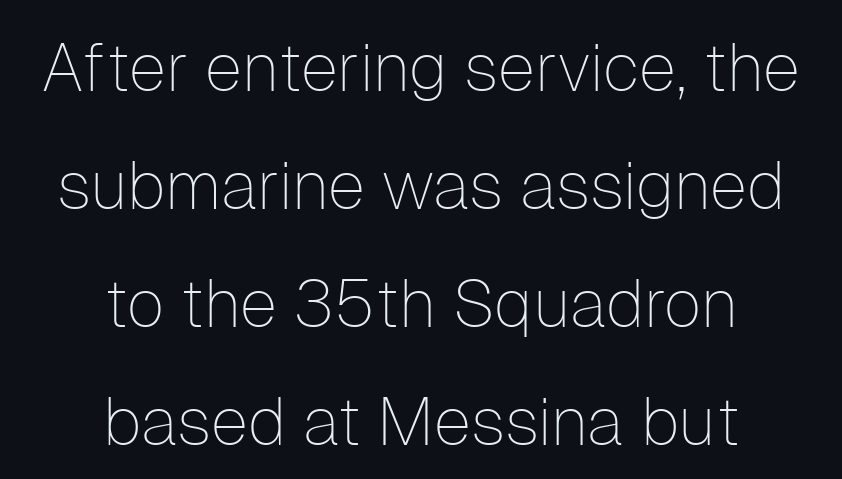
The image shows 67 px thin sans-serif type, upright; set centered, line spacing 1.76x, normal letter spacing, not underlined; low stroke contrast and a medium x-height.
